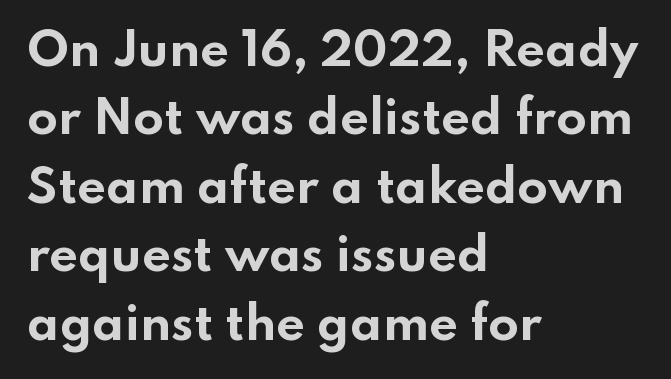
{"serif": "no", "italic": "no", "bold": "yes", "weight": "bold", "width": "wide", "stroke_contrast": "low", "x_height": "small", "monospaced": "no", "underline": "no", "align": "left", "line_spacing": "normal", "line_spacing_ratio": 1.52, "letter_spacing": "normal", "letter_spacing_em": 0.0, "glyph_px": 45}
